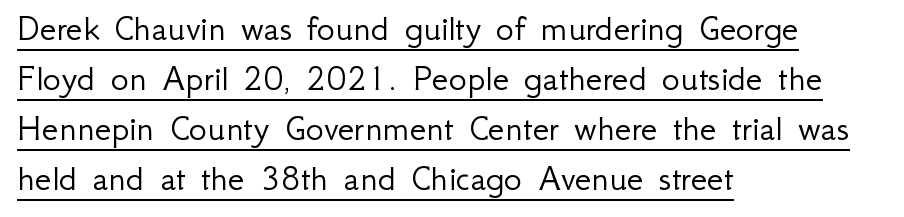
{"serif": "no", "italic": "no", "bold": "no", "weight": "light", "width": "normal", "stroke_contrast": "low", "x_height": "small", "monospaced": "no", "underline": "yes", "align": "left", "line_spacing": "normal", "line_spacing_ratio": 1.32, "letter_spacing": "normal", "letter_spacing_em": 0.0, "glyph_px": 38}
